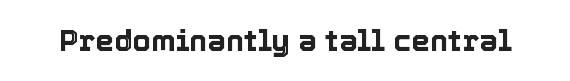
{"italic": "no", "width": "normal", "x_height": "medium", "monospaced": "no", "underline": "no", "letter_spacing": "normal", "letter_spacing_em": 0.0, "glyph_px": 30}
